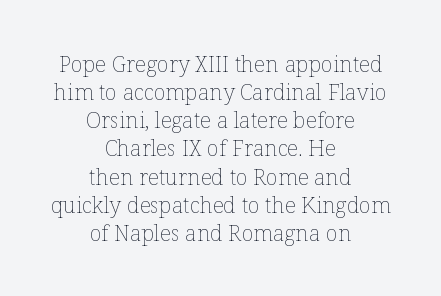
The image shows 22 px text type, upright; set centered, normal line spacing (1.28x), normal letter spacing, not underlined.
